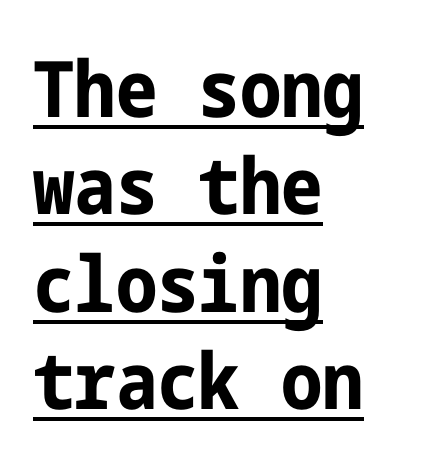
The image shows 78 px bold, condensed sans-serif type, upright; set left-aligned, normal line spacing (1.25x), normal letter spacing, underlined; low stroke contrast and a medium x-height.
